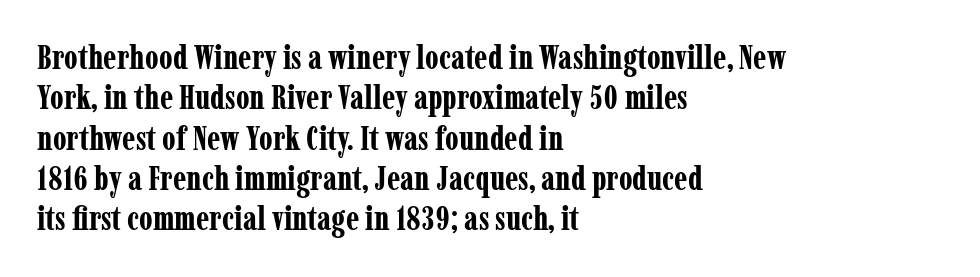
The image shows 33 px bold, condensed serif type, upright; set left-aligned, line spacing 1.22x, normal letter spacing, not underlined; low stroke contrast and a medium x-height.
